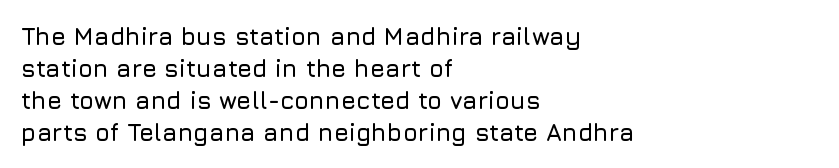
Q: Is the text italic (slanted)? A: No, it is upright.
Q: Is the text underlined? A: No.
Q: How is the paragraph aligned? A: Left-aligned.
Q: Is the spacing between letters normal or unusually wide? A: Normal.
Q: Is the spacing between lines tight, normal or loose? A: Normal.
